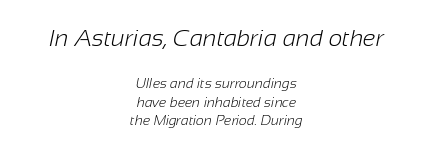
{"bold": "no", "underline": "no", "align": "center", "line_spacing": "normal", "line_spacing_ratio": 1.33, "letter_spacing": "normal", "letter_spacing_em": 0.0, "larger_block": "first", "size_ratio": 1.71, "glyph_px": 24}
